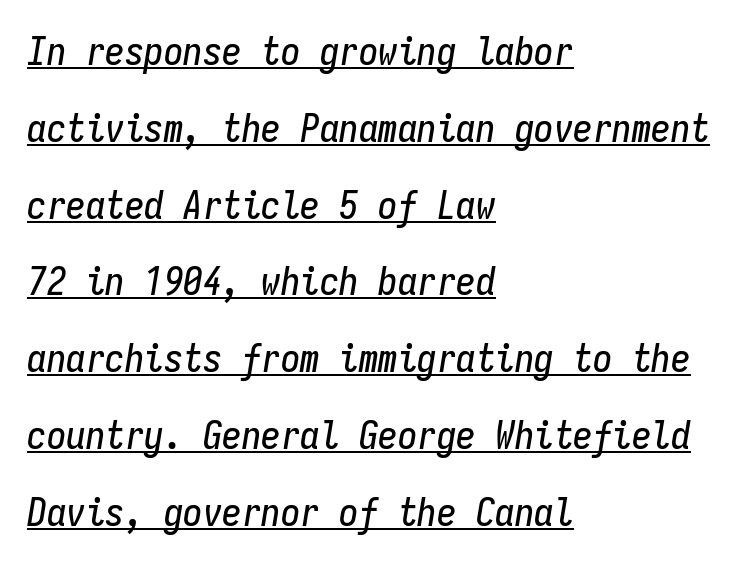
The image shows 39 px condensed type, italic (leaning right), monospaced; set left-aligned, loose line spacing (1.97x), normal letter spacing, underlined; low stroke contrast and a medium x-height.
